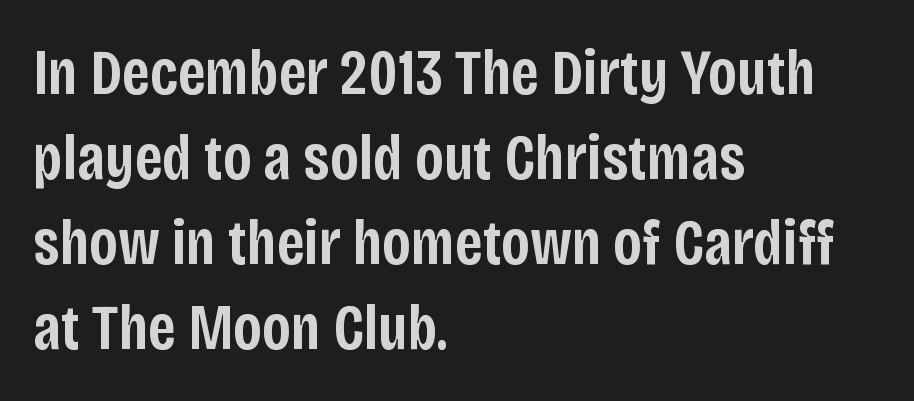
Type style note: lacks serifs. Each letter keeps its own natural width here, so spacing adapts to shape. Set as a demibold, roughly 600 on the weight scale. This sample uses an upright cut, with every glyph sitting square on the baseline. The block of text has a typical density, with ordinary space between rows.
